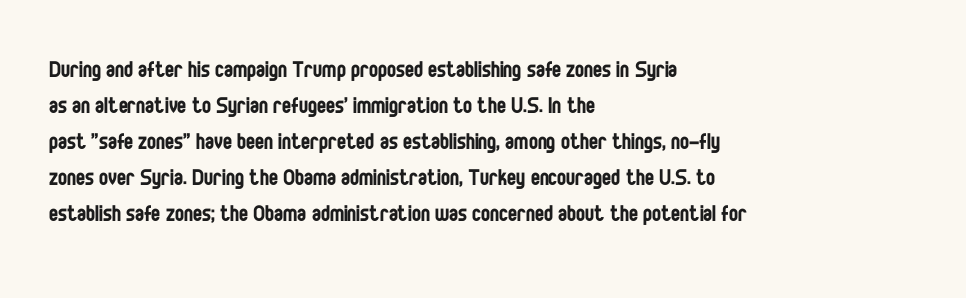
Q: Is the text bold? A: No.
Q: Is the text italic (slanted)? A: No, it is upright.
Q: Is the text underlined? A: No.
Q: How is the paragraph aligned? A: Left-aligned.
Q: Is the spacing between letters normal or unusually wide? A: Normal.
Q: Is the spacing between lines tight, normal or loose? A: Normal.
